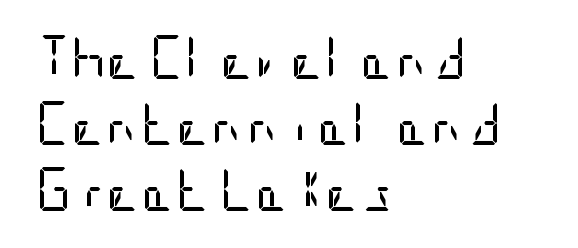
Q: Is the text bold? A: No.
Q: Is the text italic (slanted)? A: No, it is upright.
Q: Is the typeface a serif or a sans-serif typeface? A: Sans-serif.
Q: Is the text underlined? A: No.
Q: How is the paragraph aligned? A: Left-aligned.
Q: Is the spacing between letters normal or unusually wide? A: Normal.
Q: Is the spacing between lines tight, normal or loose? A: Normal.
Q: Width (condensed, normal, or wide)? A: Condensed.
Q: Stroke contrast? A: Low.
Q: x-height? A: Large.
